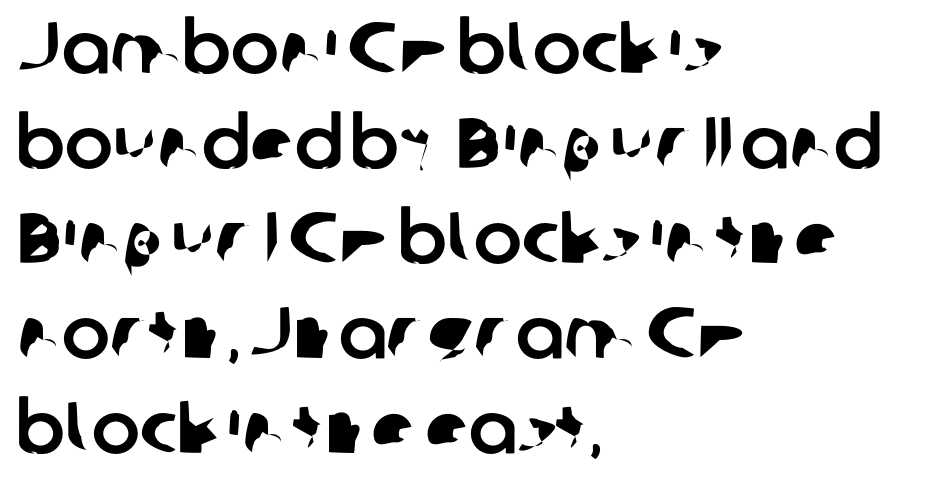
Q: Is the typeface a serif or a sans-serif typeface? A: Sans-serif.
Q: Is the text underlined? A: No.
Q: How is the paragraph aligned? A: Left-aligned.
Q: Is the spacing between letters normal or unusually wide? A: Normal.
Q: Is the spacing between lines tight, normal or loose? A: Normal.
Q: Width (condensed, normal, or wide)? A: Normal.
Q: Stroke contrast? A: Low.
Q: x-height? A: Medium.
Q: Monospaced? A: No.
